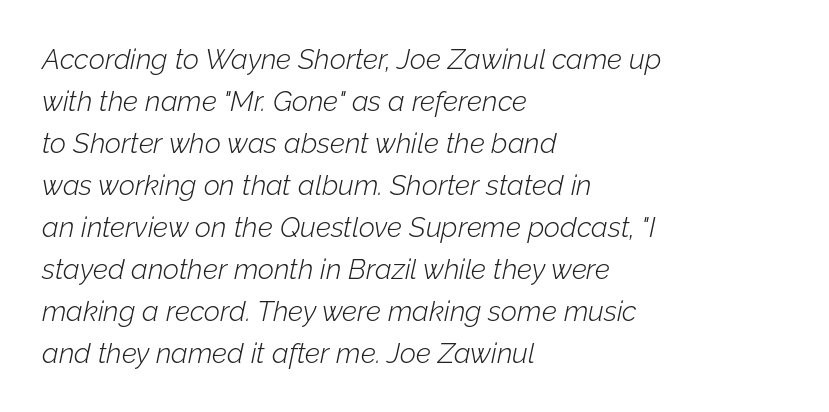
{"italic": "yes", "lean": "right", "slant_degrees": 12, "bold": "no", "weight": "light", "width": "normal", "stroke_contrast": "low", "x_height": "medium", "monospaced": "no", "underline": "no", "align": "left", "line_spacing": "normal", "line_spacing_ratio": 1.5, "letter_spacing": "normal", "letter_spacing_em": 0.0, "glyph_px": 28}
